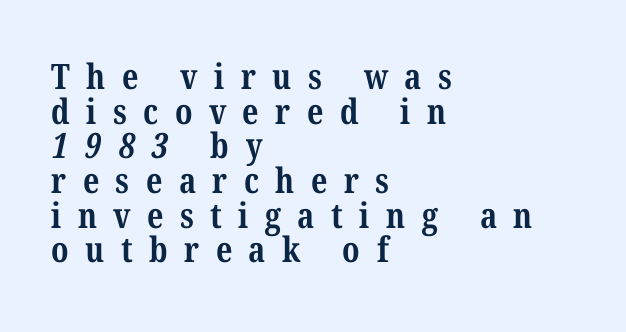
{"serif": "yes", "bold": "yes", "weight": "bold", "width": "condensed", "stroke_contrast": "medium", "x_height": "medium", "monospaced": "no", "underline": "no", "align": "left", "line_spacing": "tight", "line_spacing_ratio": 0.99, "letter_spacing": "wide", "letter_spacing_em": 0.47, "glyph_px": 35}
